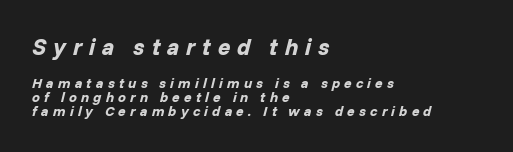
Notice how the stems are inclined rather than vertical — that's the hallmark of italics. Rule under the text: the space is simply empty. Typesetter's note: full bold, strokes at maximum text heaviness. The compositor pushed each line to the left boundary. Which of the two is more prominent by size? The first, at the top.
